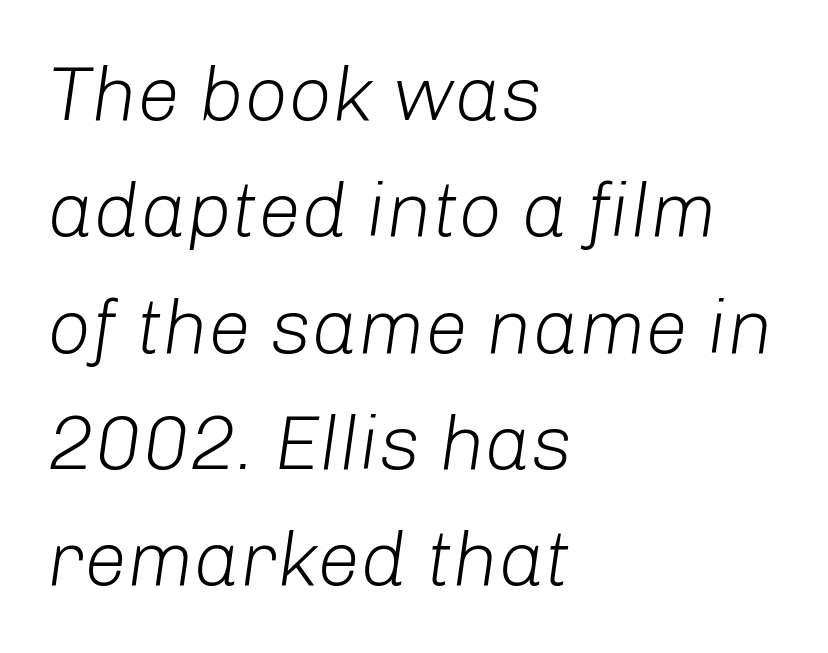
The image shows 77 px light type, italic (leaning right); set left-aligned, normal line spacing (1.51x), normal letter spacing, not underlined; low stroke contrast and a medium x-height.
